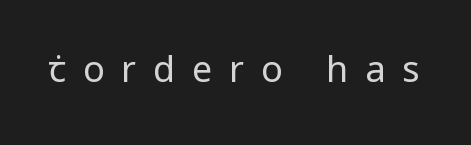
The image shows 36 px regular-weight sans-serif type, upright; set unusually wide letter spacing (+0.47 em), not underlined; low stroke contrast and a medium x-height.
